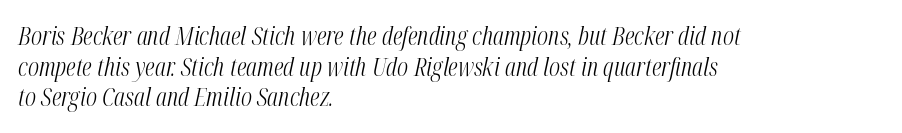
{"italic": "yes", "lean": "right", "slant_degrees": 12, "bold": "no", "underline": "no", "align": "left", "line_spacing_ratio": 1.23, "letter_spacing": "normal", "letter_spacing_em": 0.0, "glyph_px": 25}
